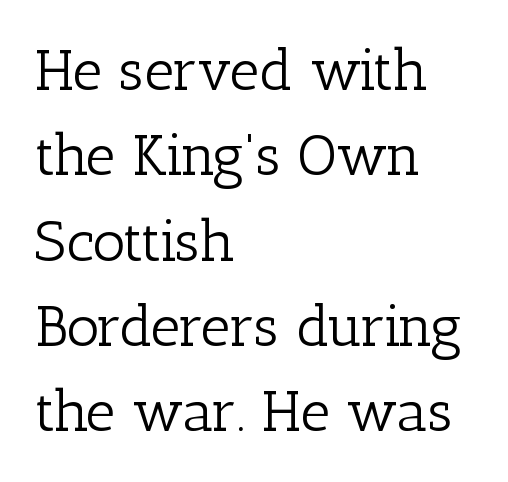
Q: Is the text bold? A: No.
Q: Is the text italic (slanted)? A: No, it is upright.
Q: Is the typeface a serif or a sans-serif typeface? A: Serif.
Q: Is the text underlined? A: No.
Q: How is the paragraph aligned? A: Left-aligned.
Q: Is the spacing between letters normal or unusually wide? A: Normal.
Q: Is the spacing between lines tight, normal or loose? A: Normal.
Q: Width (condensed, normal, or wide)? A: Normal.
Q: Stroke contrast? A: Low.
Q: x-height? A: Medium.
Q: Monospaced? A: No.
